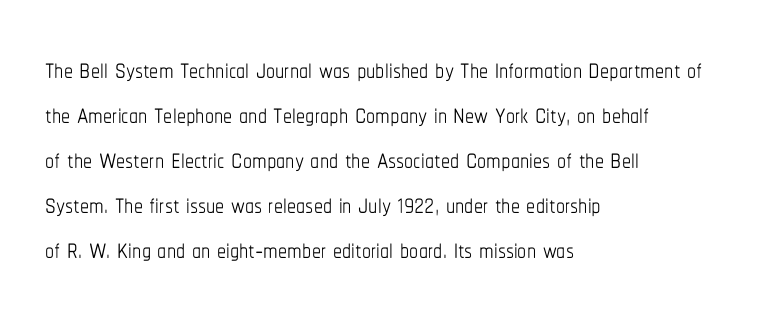
The image shows 36 px thin, condensed type, upright; set left-aligned, normal line spacing (1.25x), normal letter spacing, not underlined; low stroke contrast and a medium x-height.
